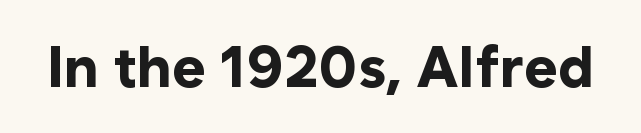
Q: Is the text bold? A: Yes.
Q: Is the text italic (slanted)? A: No, it is upright.
Q: Is the typeface a serif or a sans-serif typeface? A: Sans-serif.
Q: Is the text underlined? A: No.
Q: Is the spacing between letters normal or unusually wide? A: Normal.
Q: Width (condensed, normal, or wide)? A: Normal.
Q: Stroke contrast? A: Low.
Q: x-height? A: Medium.
Q: Monospaced? A: No.
